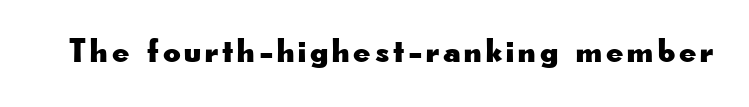
Just letters on the line, the space beneath them empty. Vertical strokes here are truly vertical. The passage shown is typed in a proportional face where columns would drift. Nothing sits at the stroke ends, so this counts as sans-serif.
